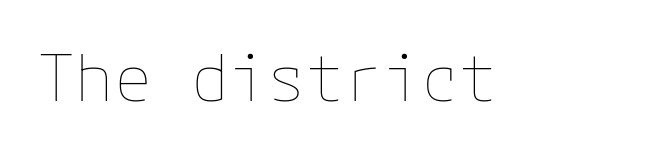
Weight: in the light-to-regular range. Short note: letters normally spaced. Unlike italic type, these characters show no tilt at all. Type without underlining.
